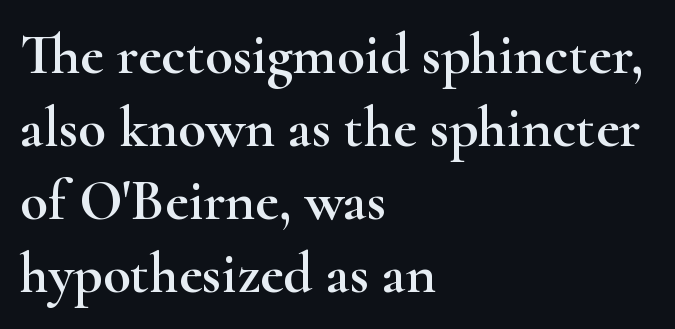
Descenders hang freely into open space. The leading is moderate, giving the passage an even texture. Tall strokes in this sample are plumb rather than angled. Note the varied advance widths — an 'i' is clearly narrower than an 'm'. A typesetter would label this face a serif.
